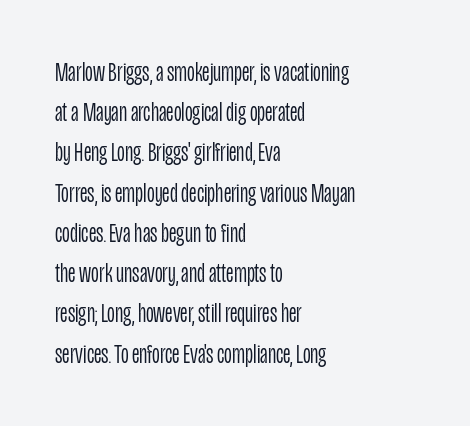
The image shows 27 px text type, upright; set left-aligned, normal line spacing (1.49x), normal letter spacing, not underlined.
